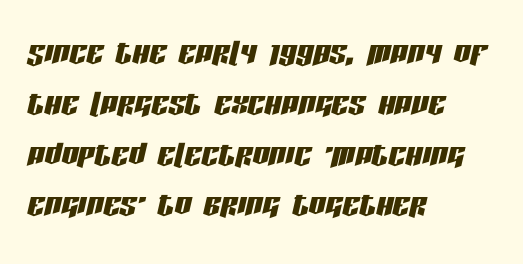
The image shows 42 px condensed type, italic (leaning right); set left-aligned, line spacing 1.21x, normal letter spacing, not underlined; low stroke contrast and a large x-height.
